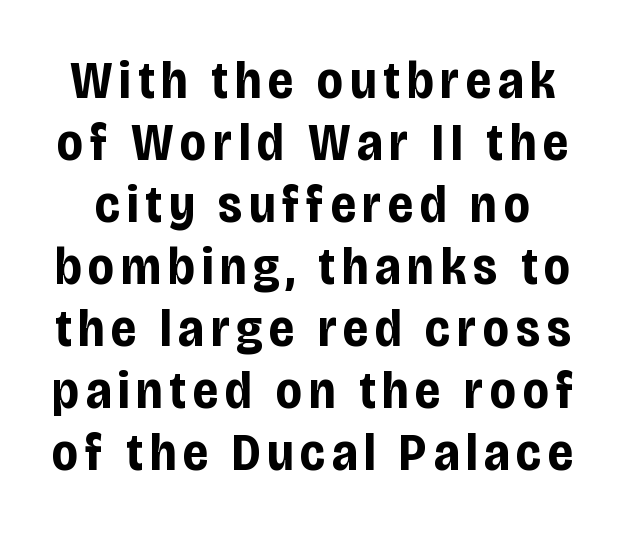
{"serif": "no", "italic": "no", "bold": "yes", "weight": "bold", "width": "condensed", "stroke_contrast": "low", "x_height": "large", "monospaced": "no", "underline": "no", "line_spacing_ratio": 1.17, "glyph_px": 53}
